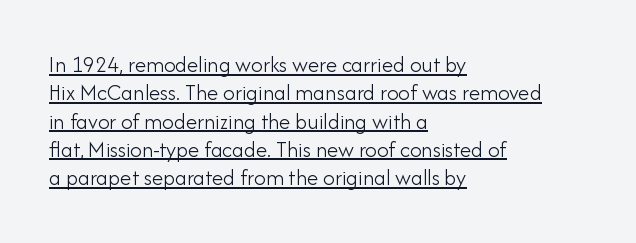
{"italic": "no", "bold": "no", "underline": "yes", "align": "left", "line_spacing_ratio": 1.23, "letter_spacing": "normal", "letter_spacing_em": 0.0, "glyph_px": 23}
